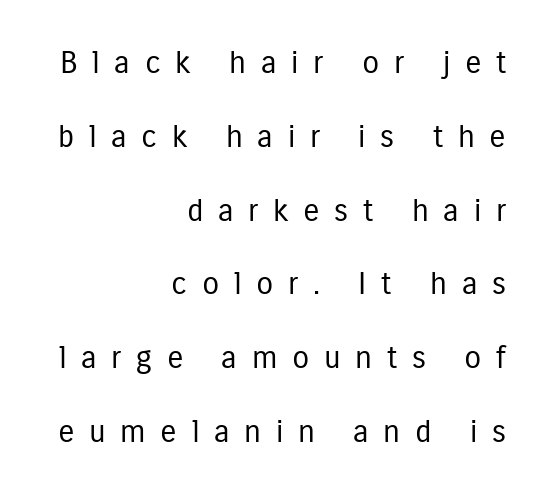
{"serif": "no", "italic": "no", "bold": "no", "weight": "regular", "width": "condensed", "stroke_contrast": "low", "x_height": "medium", "monospaced": "no", "underline": "no", "align": "right", "line_spacing": "loose", "line_spacing_ratio": 2.38, "letter_spacing": "wide", "letter_spacing_em": 0.47, "glyph_px": 31}
